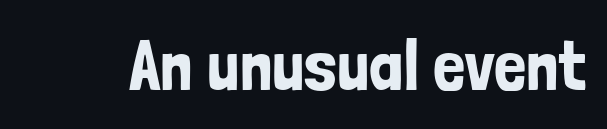
The image shows 72 px condensed sans-serif type, upright; set normal letter spacing, not underlined; low stroke contrast and a medium x-height.
